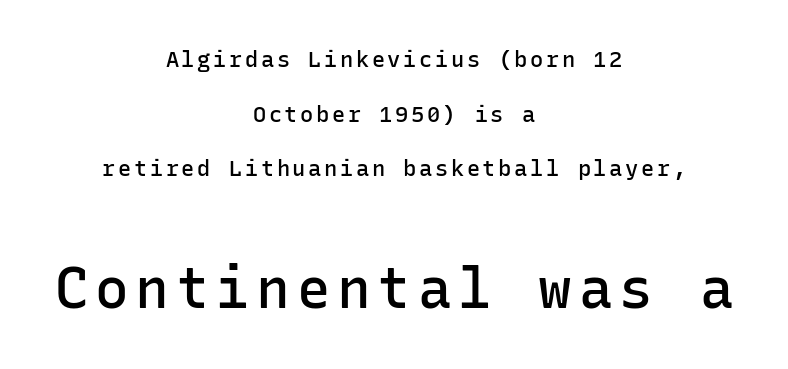
The font is running at a semibold setting, under full bold. This sample has the even, mechanical cadence of fixed-width lettering. Typesetter's note — lower block bumped up in size, upper block left smaller. The rendering positions every line midway between the sides. Clear beneath every line of the passage. Tall strokes in this sample are plumb rather than angled.
